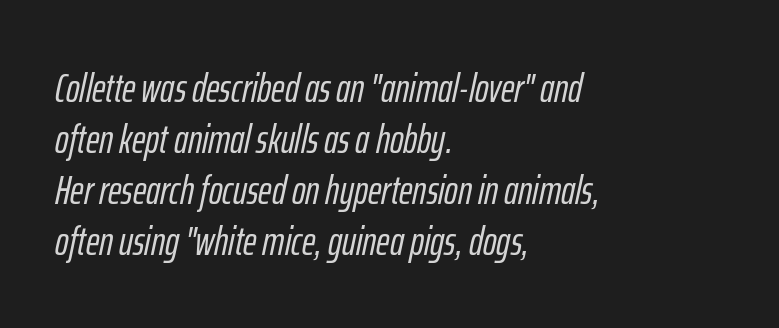
The image shows 41 px condensed type, italic (leaning right); set left-aligned, line spacing 1.24x, normal letter spacing, not underlined; low stroke contrast and a medium x-height.
